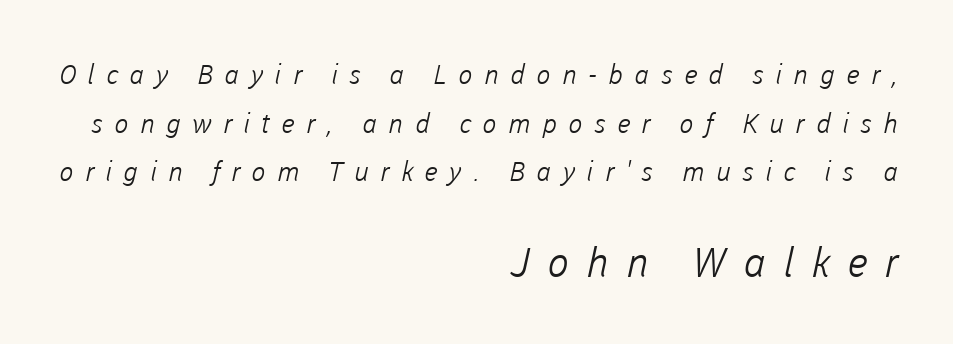
{"serif": "no", "bold": "no", "weight": "light", "width": "normal", "stroke_contrast": "low", "x_height": "medium", "monospaced": "no", "underline": "no", "align": "right", "line_spacing_ratio": 1.8, "letter_spacing": "wide", "letter_spacing_em": 0.42, "larger_block": "second", "size_ratio": 1.52, "glyph_px": 41}
